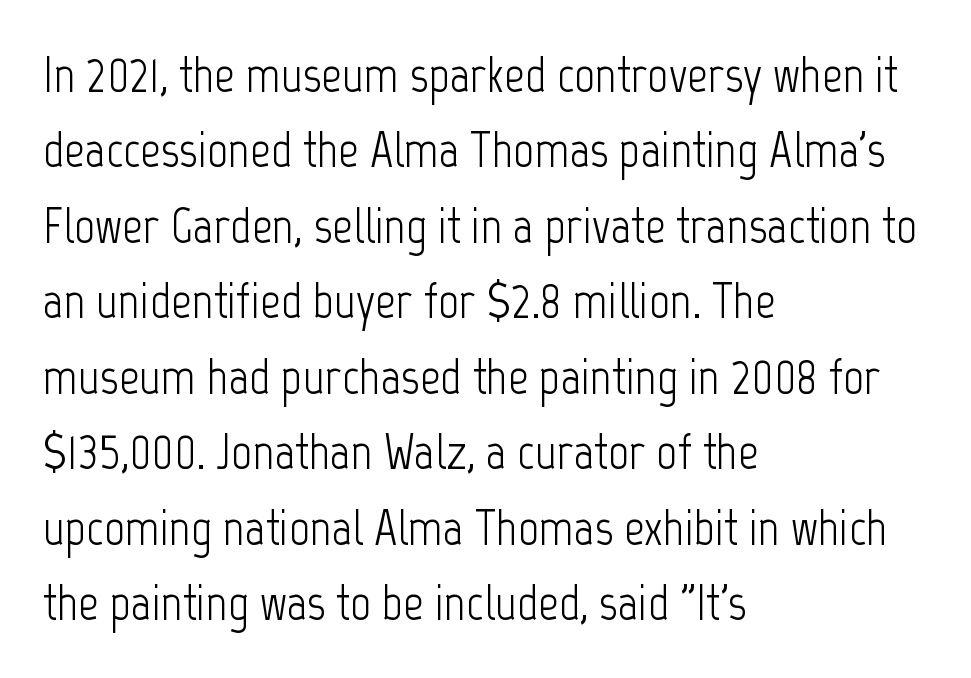
The image shows 51 px light, condensed sans-serif type, upright; set left-aligned, normal line spacing (1.48x), normal letter spacing, not underlined; low stroke contrast and a medium x-height.
